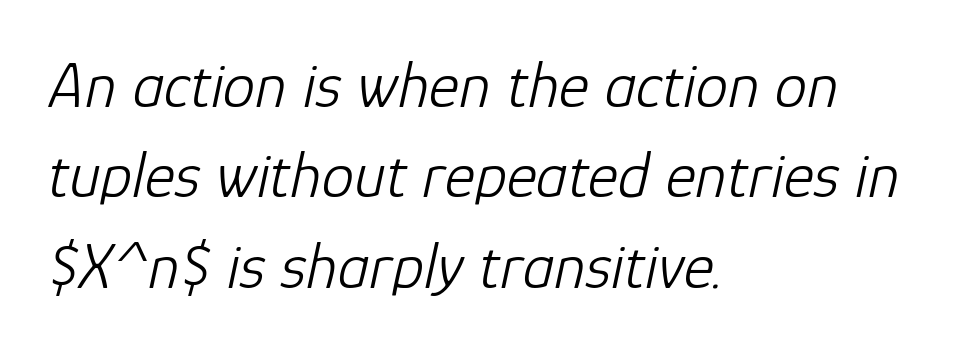
Q: Is the text bold? A: No.
Q: Is the text italic (slanted)? A: Yes, it leans right by about 12 degrees.
Q: Is the text underlined? A: No.
Q: How is the paragraph aligned? A: Left-aligned.
Q: Is the spacing between letters normal or unusually wide? A: Normal.
Q: Is the spacing between lines tight, normal or loose? A: Normal.
Q: Width (condensed, normal, or wide)? A: Normal.
Q: Stroke contrast? A: Low.
Q: x-height? A: Medium.
Q: Monospaced? A: No.
